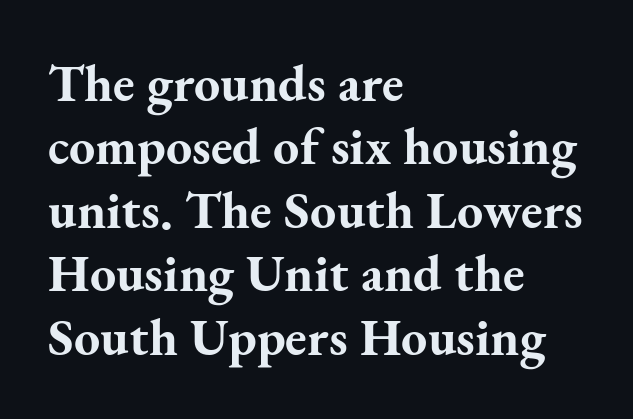
Is this a fixed-width face? No — the glyphs have proportional, varying widths. The area under the type is left untouched. Teacher's note: observe the even left margin — that is flush-left alignment. Does the type have serifs? Yes, each stem ends in a small foot. No italicization has been applied; the sample stays upright. What weight is shown? A full bold with thick strokes.
